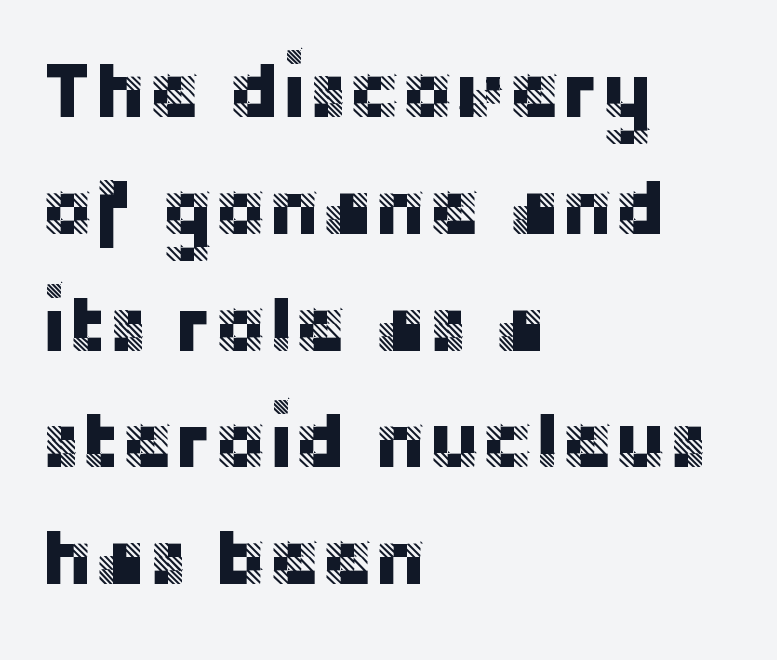
The image shows 80 px sans-serif type, upright; set left-aligned, normal line spacing (1.46x), normal letter spacing, not underlined; low stroke contrast and a large x-height.
